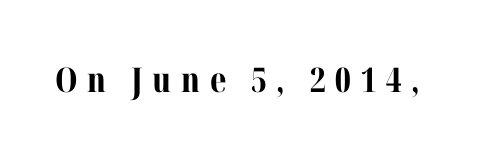
{"serif": "yes", "italic": "no", "bold": "yes", "weight": "bold", "width": "normal", "stroke_contrast": "medium", "x_height": "medium", "monospaced": "no", "underline": "no", "letter_spacing": "wide", "letter_spacing_em": 0.28, "glyph_px": 34}
